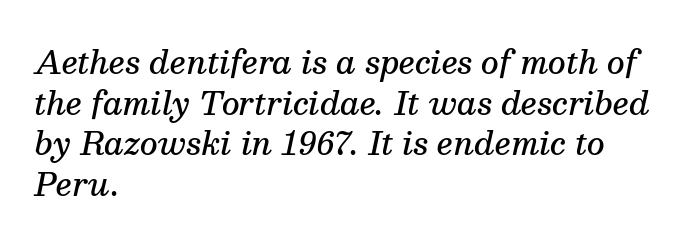
The image shows 31 px semibold serif type, italic (leaning right); set left-aligned, normal line spacing (1.31x), normal letter spacing, not underlined; medium stroke contrast and a medium x-height.
